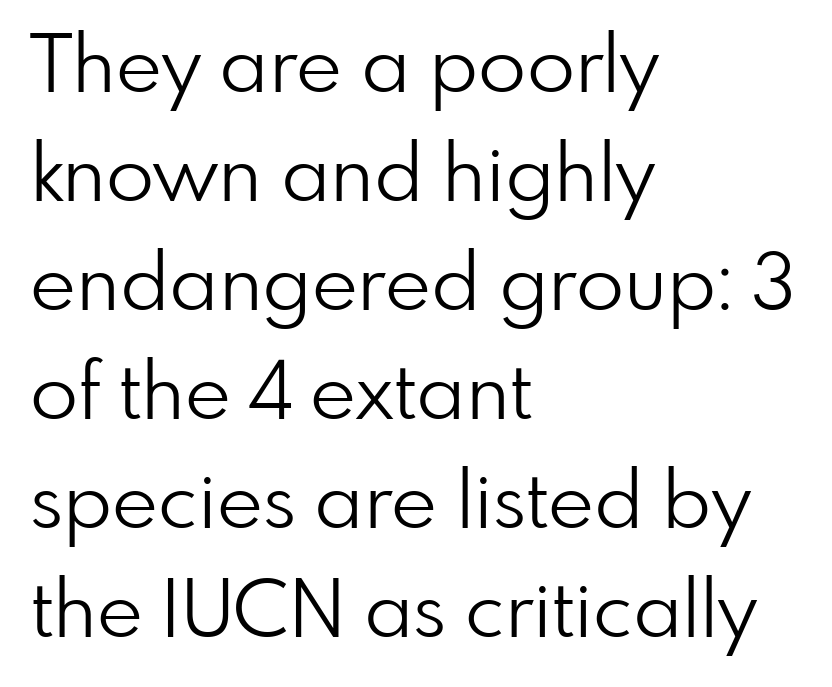
Q: Is the text bold? A: No.
Q: Is the text italic (slanted)? A: No, it is upright.
Q: Is the typeface a serif or a sans-serif typeface? A: Sans-serif.
Q: Is the text underlined? A: No.
Q: How is the paragraph aligned? A: Left-aligned.
Q: Is the spacing between letters normal or unusually wide? A: Normal.
Q: Is the spacing between lines tight, normal or loose? A: Normal.
Q: Width (condensed, normal, or wide)? A: Normal.
Q: Stroke contrast? A: Low.
Q: x-height? A: Small.
Q: Monospaced? A: No.
